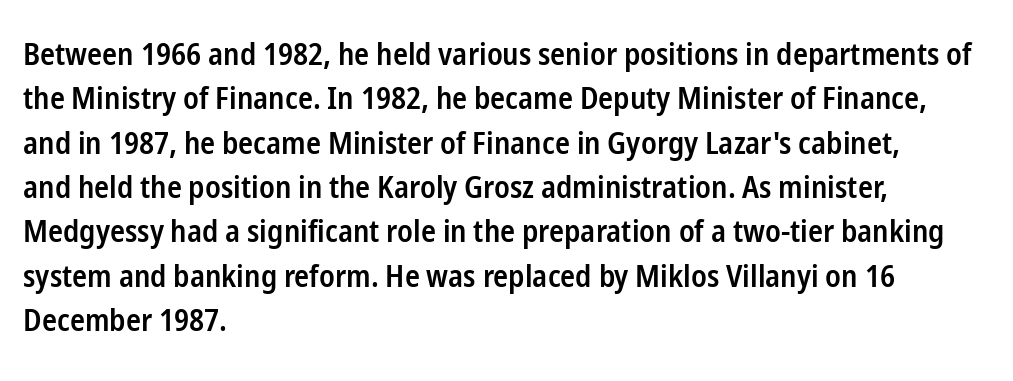
Q: Is the text bold? A: Semi-bold.
Q: Is the text italic (slanted)? A: No, it is upright.
Q: Is the typeface a serif or a sans-serif typeface? A: Sans-serif.
Q: Is the text underlined? A: No.
Q: How is the paragraph aligned? A: Left-aligned.
Q: Is the spacing between letters normal or unusually wide? A: Normal.
Q: Is the spacing between lines tight, normal or loose? A: Normal.
Q: Width (condensed, normal, or wide)? A: Condensed.
Q: Stroke contrast? A: Low.
Q: x-height? A: Medium.
Q: Monospaced? A: No.
